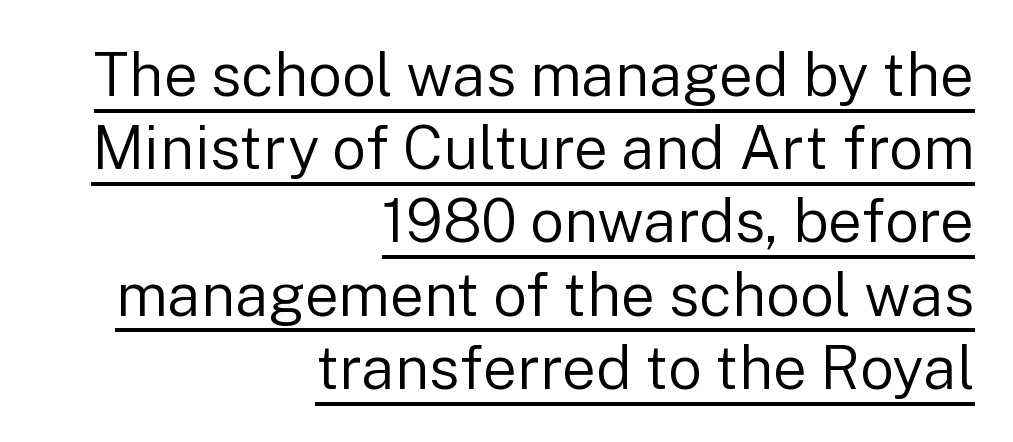
{"serif": "no", "italic": "no", "bold": "no", "weight": "regular", "width": "normal", "stroke_contrast": "low", "x_height": "medium", "monospaced": "no", "underline": "yes", "align": "right", "line_spacing_ratio": 1.22, "letter_spacing": "normal", "letter_spacing_em": 0.0, "glyph_px": 60}
